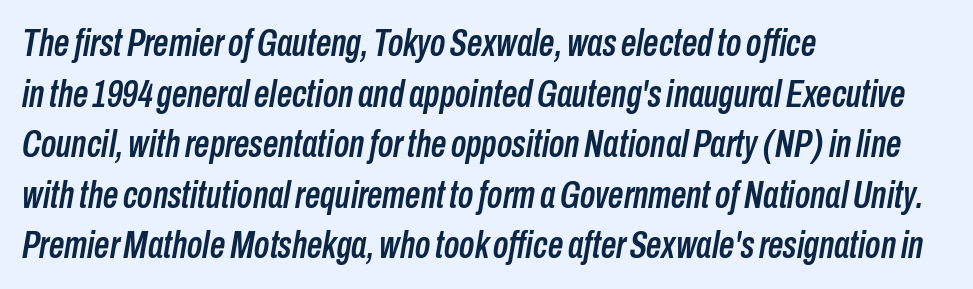
The image shows 38 px condensed type, italic (leaning right); set left-aligned, normal line spacing (1.33x), normal letter spacing, not underlined; low stroke contrast and a medium x-height.
